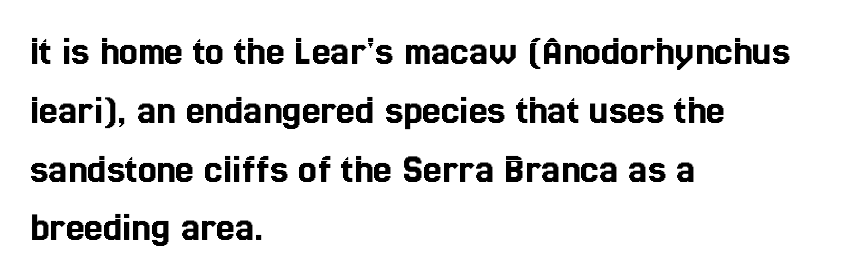
Nobody touched the tracking dial on this one. Italic: no, the glyphs are upright roman. This block has exactly the height ordinary leading produces. The rendering uses natural spacing where letterforms have individual widths. Decoration check: the copy has no underline. Layout note: lines flush left.
